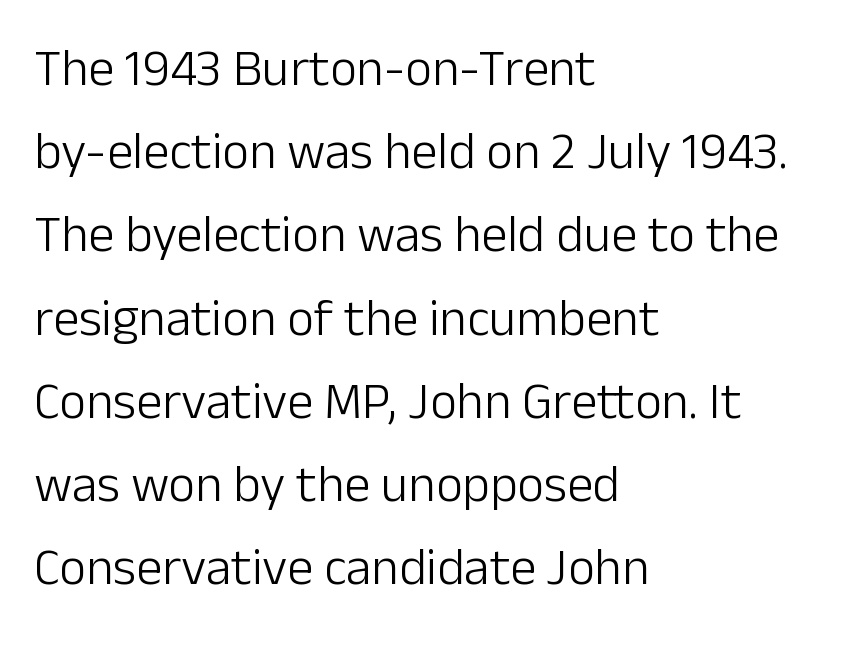
The image shows 52 px light sans-serif type, upright; set left-aligned, normal line spacing (1.6x), normal letter spacing, not underlined; low stroke contrast and a medium x-height.
